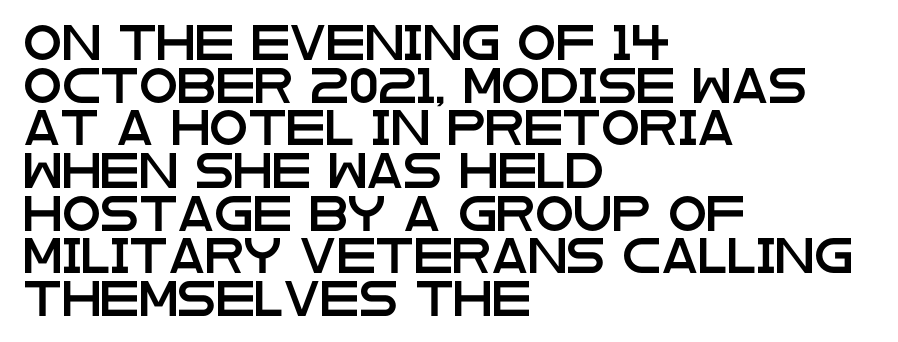
The tracking reads as untouched default to a designer's eye. Note the varied advance widths — an 'i' is clearly narrower than an 'm'. The font family rendered here belongs to the sans-serif group. Posture: straight, roman, zero tilt. Leftover space on each line is placed entirely after the last word. The space directly below the letters is spotless.
